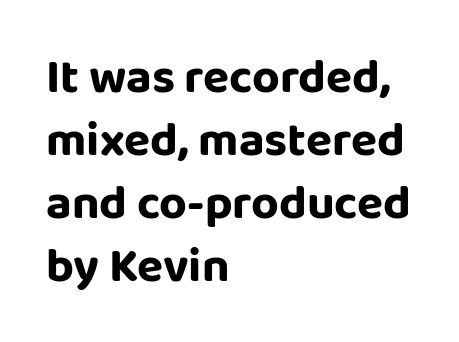
{"serif": "no", "italic": "no", "width": "normal", "stroke_contrast": "low", "x_height": "large", "monospaced": "no", "underline": "no", "align": "left", "line_spacing": "normal", "line_spacing_ratio": 1.31, "letter_spacing": "normal", "letter_spacing_em": 0.0, "glyph_px": 48}
